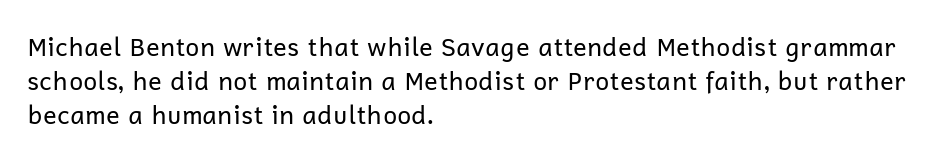
A normal amount of white space separates one row of letters from the next. Honestly, the letter spacing is just normal — you wouldn't notice it. The font's upright variant was chosen for this text. Is this a heavy cut? Hardly; it is regular or lighter. Caption: multi-line text, flush left, ragged right.
